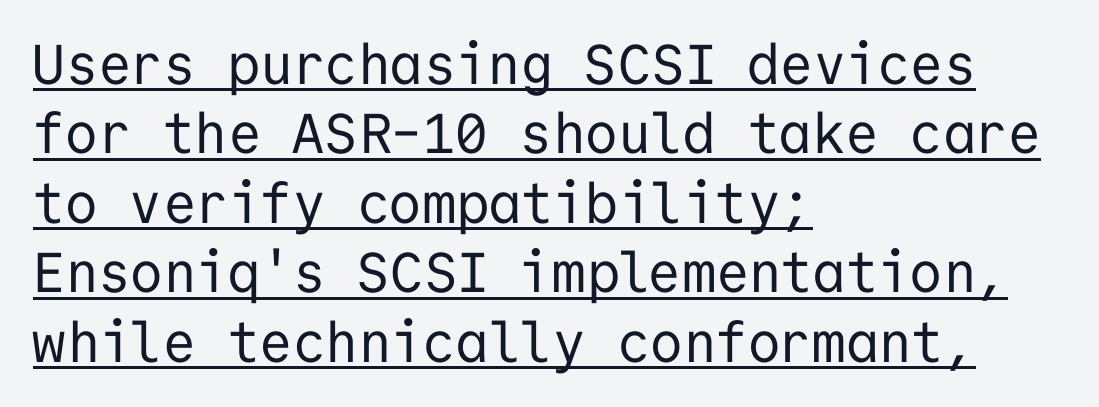
The image shows 56 px regular-weight sans-serif type, upright, monospaced; set left-aligned, line spacing 1.24x, normal letter spacing, underlined; low stroke contrast and a medium x-height.
